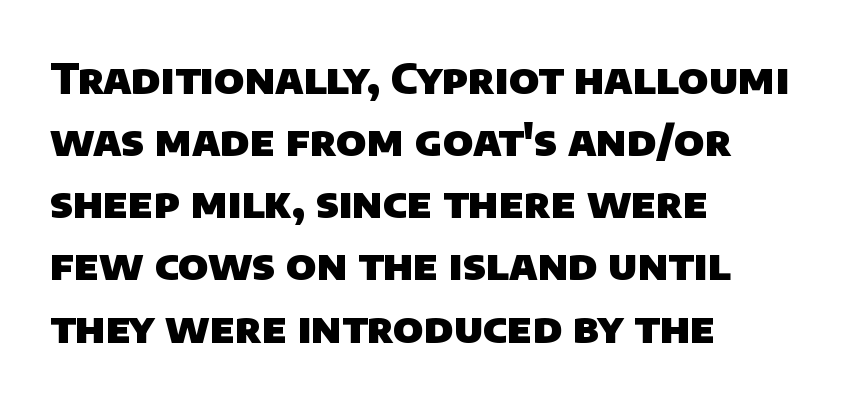
{"serif": "no", "bold": "yes", "weight": "heavy", "width": "normal", "stroke_contrast": "low", "x_height": "large", "monospaced": "no", "underline": "no", "align": "left", "line_spacing": "normal", "line_spacing_ratio": 1.48, "letter_spacing": "normal", "letter_spacing_em": 0.0, "glyph_px": 42}
